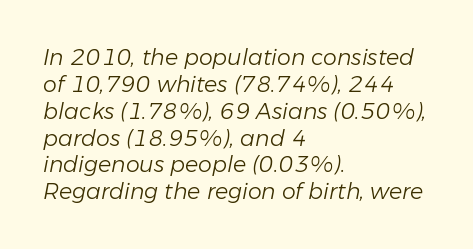
Heaviness? Minimal to ordinary, like unemphasized prose. Leftover space on each line is placed entirely after the last word. The string is rendered with underlining switched off. It's the slanting kind of type. Default kerning and tracking; the words read as compact shapes.
